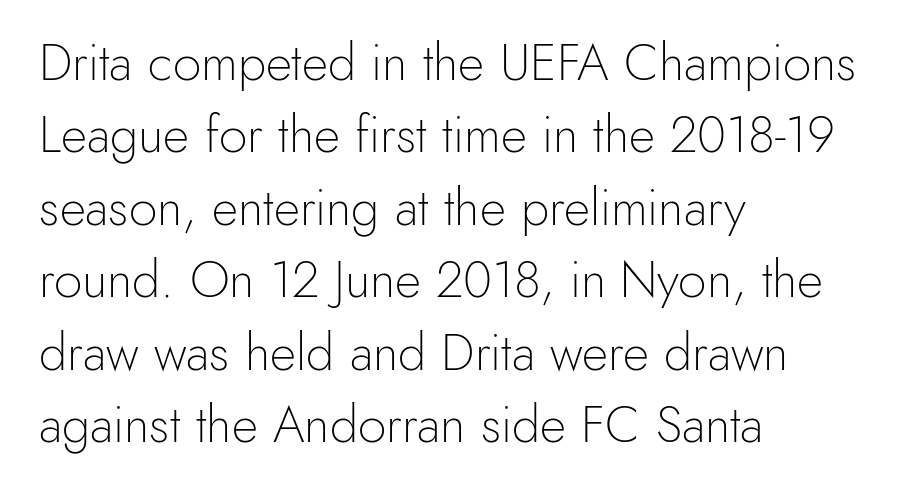
Q: Is the text bold? A: No.
Q: Is the text italic (slanted)? A: No, it is upright.
Q: Is the typeface a serif or a sans-serif typeface? A: Sans-serif.
Q: Is the text underlined? A: No.
Q: How is the paragraph aligned? A: Left-aligned.
Q: Is the spacing between letters normal or unusually wide? A: Normal.
Q: Is the spacing between lines tight, normal or loose? A: Normal.
Q: Width (condensed, normal, or wide)? A: Normal.
Q: x-height? A: Small.
Q: Monospaced? A: No.
